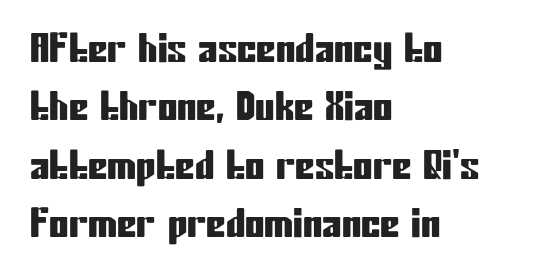
Q: Is the text italic (slanted)? A: No, it is upright.
Q: Is the typeface a serif or a sans-serif typeface? A: Sans-serif.
Q: Is the text underlined? A: No.
Q: How is the paragraph aligned? A: Left-aligned.
Q: Is the spacing between letters normal or unusually wide? A: Normal.
Q: Is the spacing between lines tight, normal or loose? A: Normal.
Q: Width (condensed, normal, or wide)? A: Condensed.
Q: Stroke contrast? A: Low.
Q: x-height? A: Medium.
Q: Monospaced? A: No.
